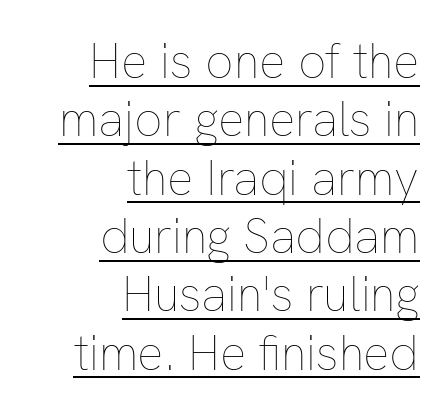
Q: Is the text bold? A: No.
Q: Is the text italic (slanted)? A: No, it is upright.
Q: Is the text underlined? A: Yes.
Q: How is the paragraph aligned? A: Right-aligned.
Q: Is the spacing between letters normal or unusually wide? A: Normal.
Q: Width (condensed, normal, or wide)? A: Normal.
Q: Stroke contrast? A: Low.
Q: x-height? A: Medium.
Q: Monospaced? A: No.
